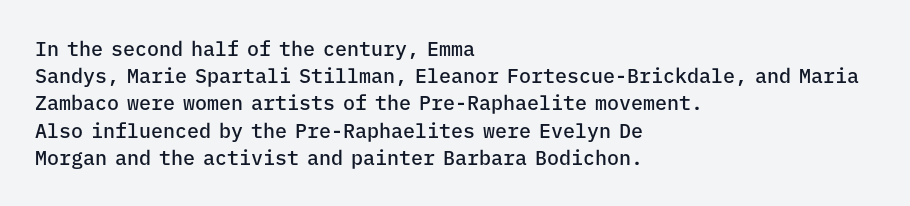
The image shows 20 px text type, upright; set left-aligned, normal line spacing (1.36x), normal letter spacing, not underlined.
